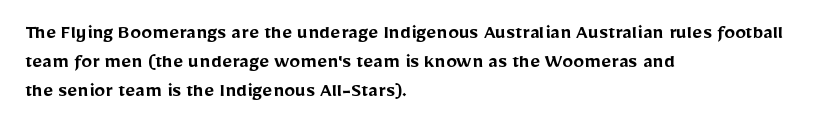
Q: Is the text bold? A: Semi-bold.
Q: Is the text italic (slanted)? A: No, it is upright.
Q: Is the text underlined? A: No.
Q: How is the paragraph aligned? A: Left-aligned.
Q: Is the spacing between letters normal or unusually wide? A: Normal.
Q: Is the spacing between lines tight, normal or loose? A: Normal.
